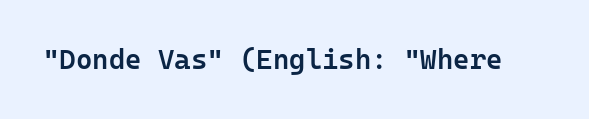
{"serif": "no", "italic": "no", "bold": "semi", "weight": "semibold", "width": "normal", "stroke_contrast": "low", "x_height": "medium", "underline": "no", "letter_spacing": "normal", "letter_spacing_em": 0.0, "glyph_px": 28}
